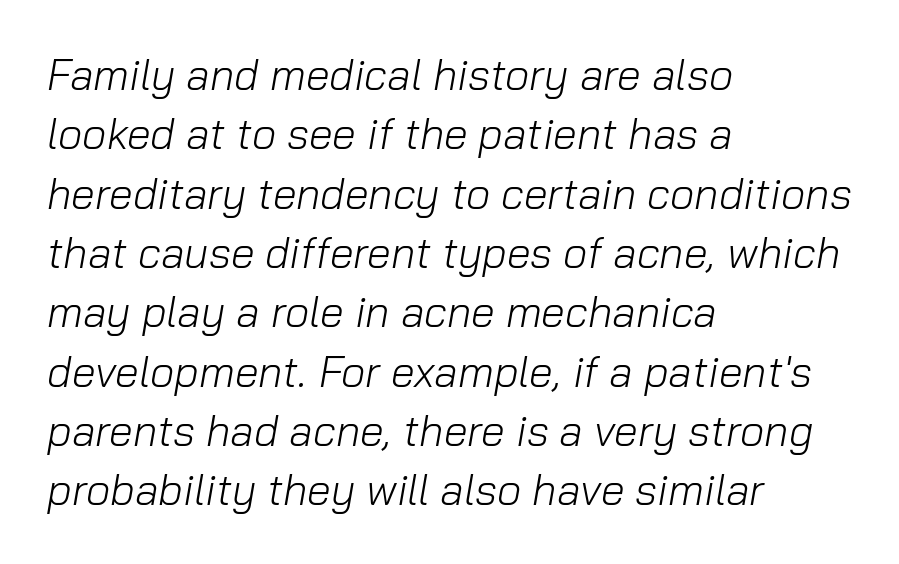
{"italic": "yes", "lean": "right", "slant_degrees": 10, "bold": "no", "weight": "light", "width": "normal", "stroke_contrast": "low", "x_height": "medium", "monospaced": "no", "underline": "no", "align": "left", "line_spacing": "normal", "line_spacing_ratio": 1.38, "letter_spacing": "normal", "letter_spacing_em": 0.0, "glyph_px": 43}
